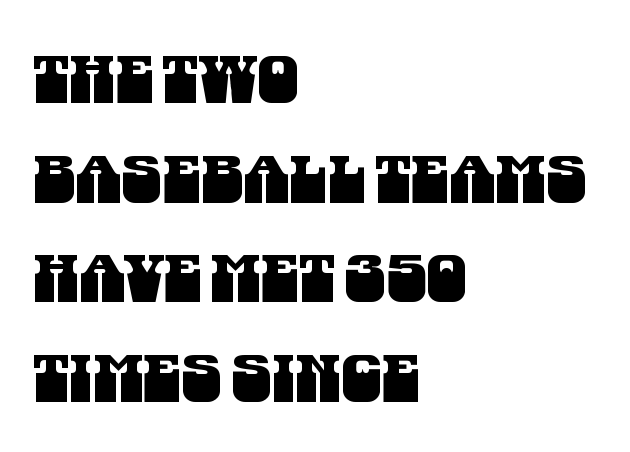
The image shows 66 px condensed sans-serif type; set left-aligned, normal line spacing (1.51x), normal letter spacing, not underlined; medium stroke contrast and a large x-height.
